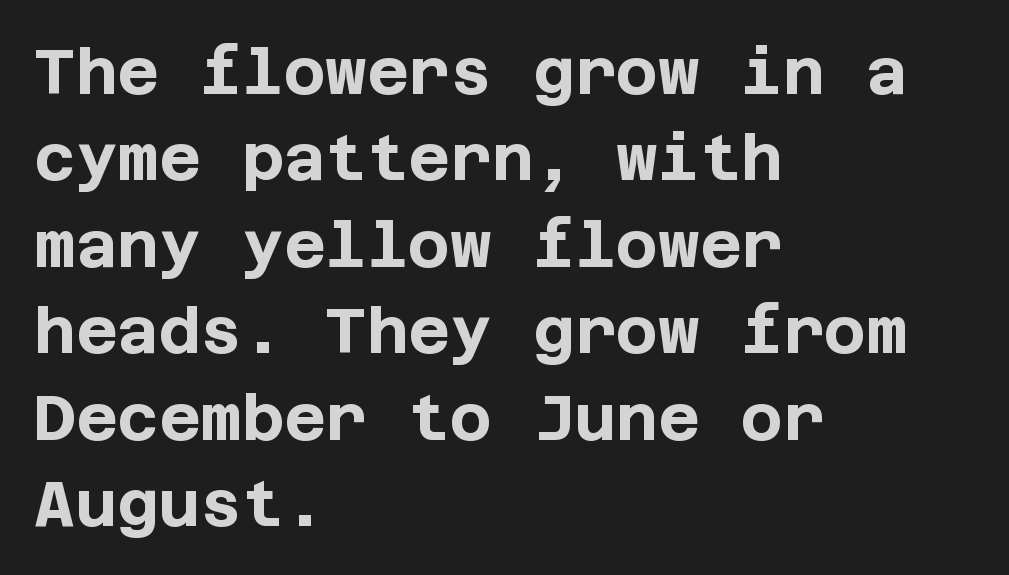
Each word holds together tightly as a unit, with standard inter-letter gaps. Does the type have serifs? No, each stem ends abruptly. Line beginnings align vertically; line endings do not. The designer left line spacing at the default.
